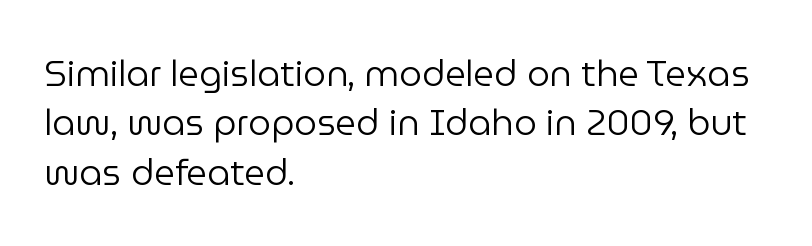
Q: Is the text bold? A: No.
Q: Is the text italic (slanted)? A: No, it is upright.
Q: Is the typeface a serif or a sans-serif typeface? A: Sans-serif.
Q: Is the text underlined? A: No.
Q: How is the paragraph aligned? A: Left-aligned.
Q: Is the spacing between letters normal or unusually wide? A: Normal.
Q: Is the spacing between lines tight, normal or loose? A: Normal.
Q: Width (condensed, normal, or wide)? A: Normal.
Q: Stroke contrast? A: Low.
Q: x-height? A: Medium.
Q: Monospaced? A: No.
